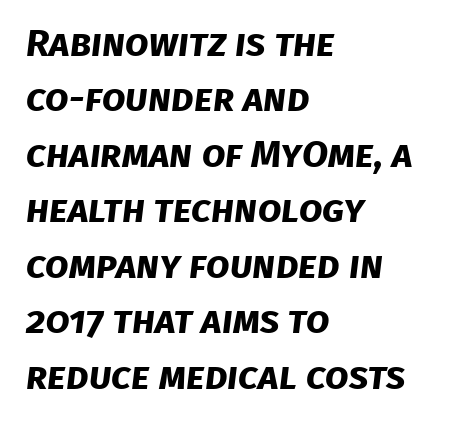
The image shows 38 px bold sans-serif type; set left-aligned, normal line spacing (1.46x), normal letter spacing, not underlined; low stroke contrast and a large x-height.
